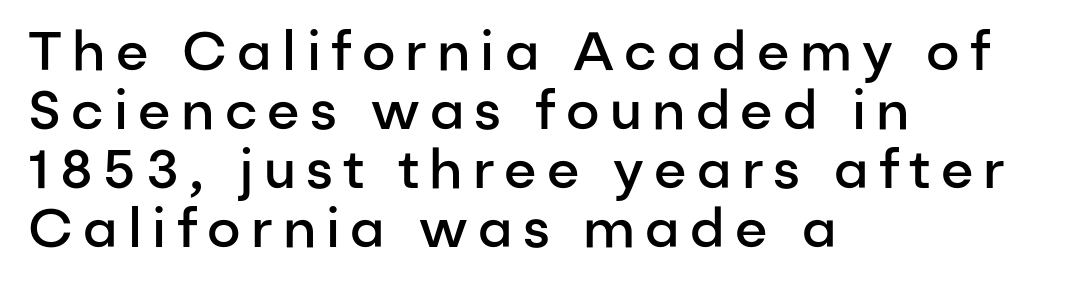
Check where the strokes stop: nothing finishes them off — pure sans. Lines of text with bare space underneath. Summary of weight: moderately heavy, a semibold. Tightly led — the rows are bunched. In terms of posture, this sample is upright. Where is the straight margin? On the left.
